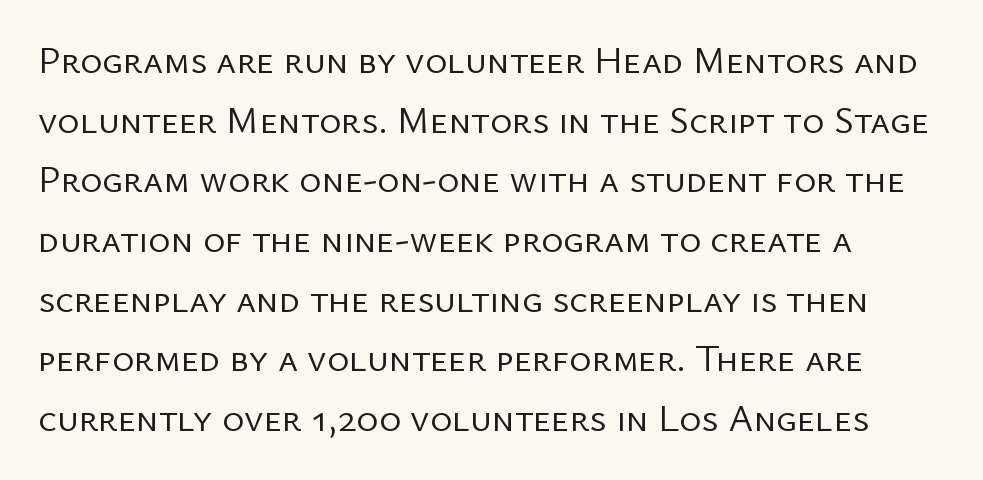
Horizontally, the lines are justified to the leading edge only. Caption: standard tracking, unaltered. The space beneath each line is pristine and unruled. The rendering shows plain stroke endings on the letterforms — a sans-serif design.
